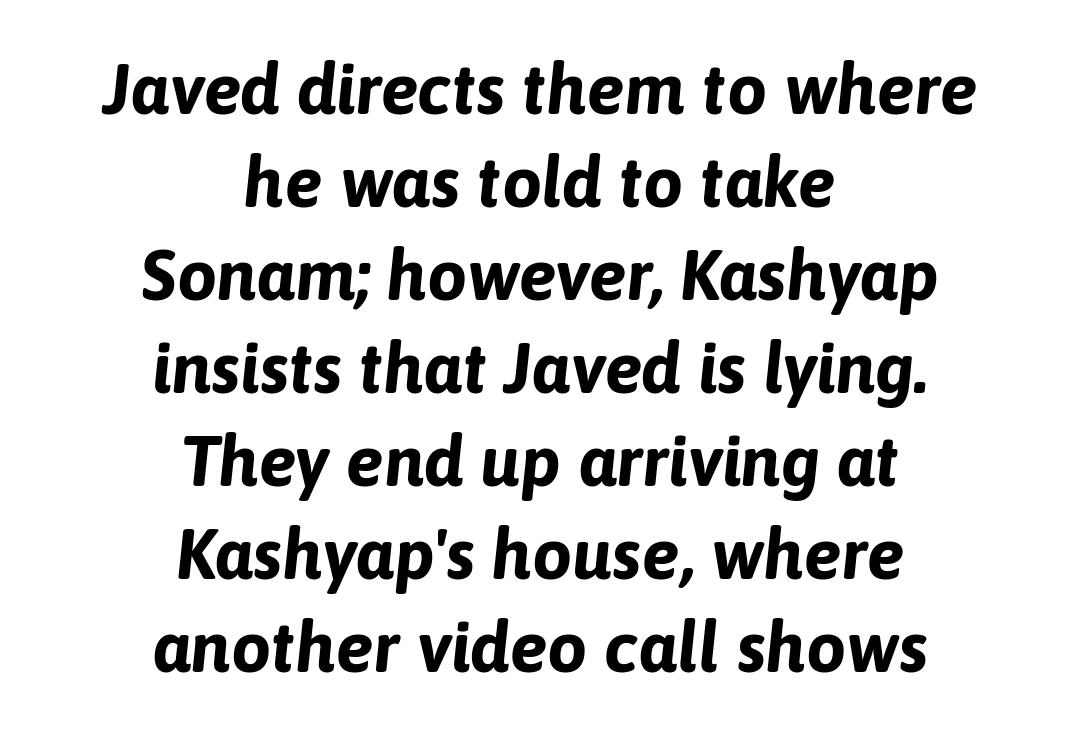
The image shows 71 px bold type, italic (leaning right); set centered, normal line spacing (1.31x), normal letter spacing, not underlined; low stroke contrast and a medium x-height.
